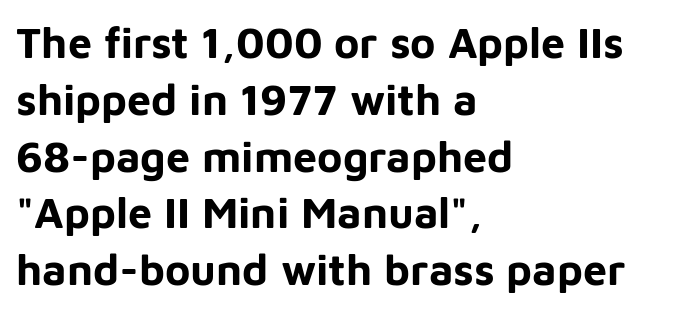
{"serif": "no", "italic": "no", "bold": "yes", "weight": "bold", "width": "normal", "stroke_contrast": "low", "x_height": "medium", "monospaced": "no", "underline": "no", "align": "left", "line_spacing": "normal", "line_spacing_ratio": 1.32, "letter_spacing": "normal", "letter_spacing_em": 0.0, "glyph_px": 43}
